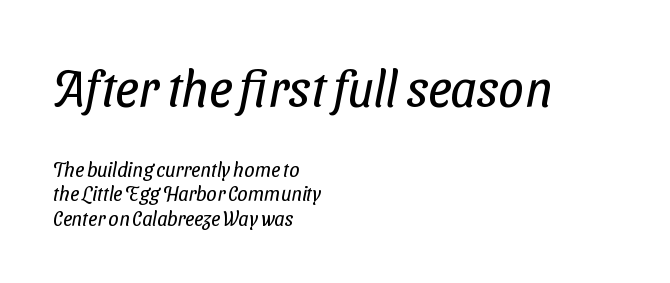
{"serif": "no", "bold": "no", "weight": "regular", "width": "condensed", "stroke_contrast": "low", "x_height": "medium", "monospaced": "no", "underline": "no", "align": "left", "line_spacing_ratio": 1.22, "letter_spacing": "normal", "letter_spacing_em": 0.0, "larger_block": "first", "size_ratio": 2.55, "glyph_px": 51}
